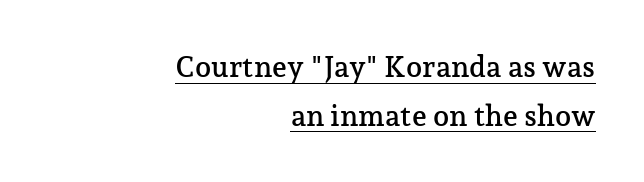
Q: Is the text italic (slanted)? A: No, it is upright.
Q: Is the typeface a serif or a sans-serif typeface? A: Serif.
Q: Is the text underlined? A: Yes.
Q: How is the paragraph aligned? A: Right-aligned.
Q: Is the spacing between letters normal or unusually wide? A: Normal.
Q: Is the spacing between lines tight, normal or loose? A: Normal.
Q: Width (condensed, normal, or wide)? A: Normal.
Q: Stroke contrast? A: Low.
Q: x-height? A: Medium.
Q: Monospaced? A: No.
